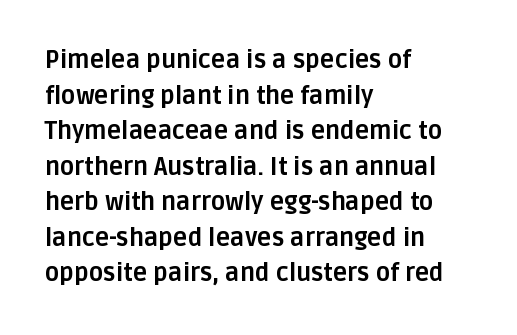
Q: Is the text bold? A: Yes.
Q: Is the text italic (slanted)? A: No, it is upright.
Q: Is the text underlined? A: No.
Q: How is the paragraph aligned? A: Left-aligned.
Q: Is the spacing between letters normal or unusually wide? A: Normal.
Q: Is the spacing between lines tight, normal or loose? A: Normal.
